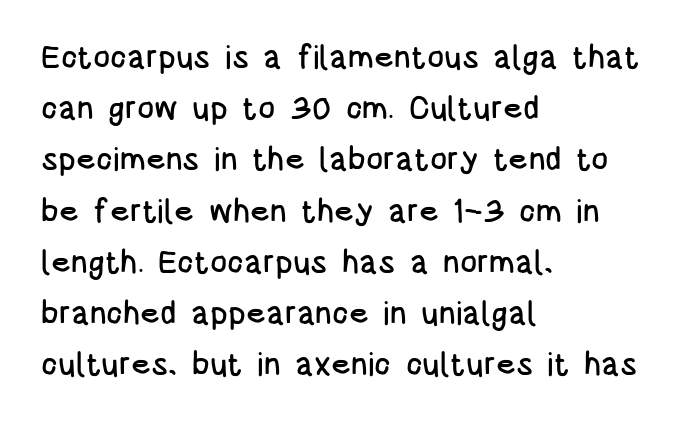
Q: Is the text italic (slanted)? A: No, it is upright.
Q: Is the typeface a serif or a sans-serif typeface? A: Sans-serif.
Q: Is the text underlined? A: No.
Q: How is the paragraph aligned? A: Left-aligned.
Q: Is the spacing between letters normal or unusually wide? A: Normal.
Q: Is the spacing between lines tight, normal or loose? A: Normal.
Q: Width (condensed, normal, or wide)? A: Condensed.
Q: Stroke contrast? A: Low.
Q: x-height? A: Large.
Q: Monospaced? A: No.
